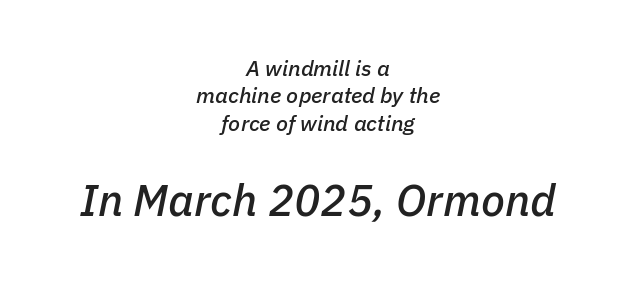
The image shows 44 px text type, italic (leaning right); set centered, line spacing 1.24x, normal letter spacing, not underlined; the second (bottom) block is 2.0x larger; low stroke contrast and a medium x-height.
